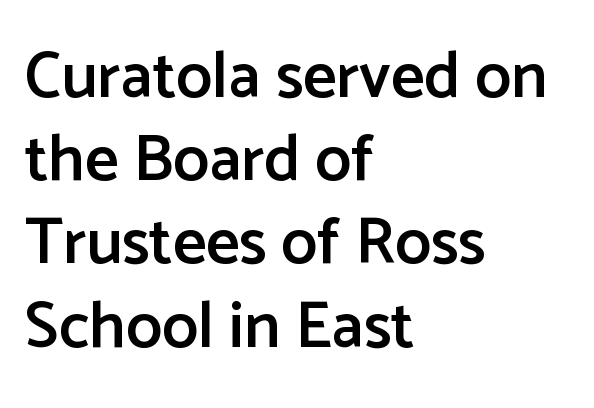
Q: Is the text bold? A: Semi-bold.
Q: Is the text italic (slanted)? A: No, it is upright.
Q: Is the typeface a serif or a sans-serif typeface? A: Sans-serif.
Q: Is the text underlined? A: No.
Q: How is the paragraph aligned? A: Left-aligned.
Q: Is the spacing between letters normal or unusually wide? A: Normal.
Q: Is the spacing between lines tight, normal or loose? A: Normal.
Q: Width (condensed, normal, or wide)? A: Normal.
Q: Stroke contrast? A: Low.
Q: x-height? A: Medium.
Q: Monospaced? A: No.
